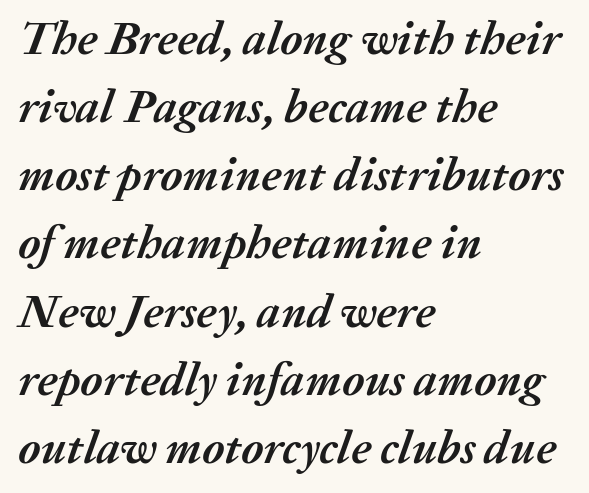
This is heavy type, rendered in bold. Where is the straight margin? On the left. The passage shown is not underscored anywhere. Here the designer chose a conventional face with non-uniform glyph widths. Style check: oblique.
